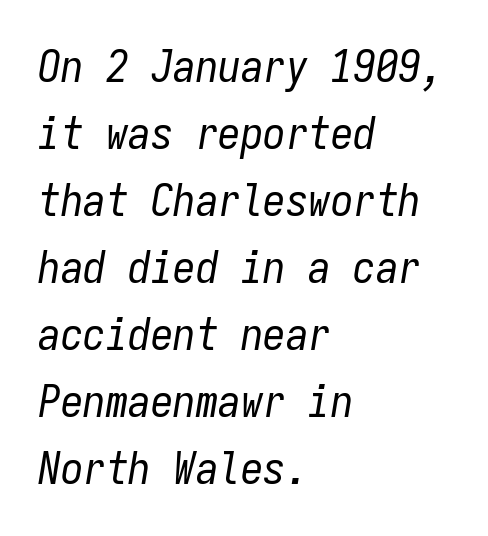
Q: Is the text bold? A: No.
Q: Is the text italic (slanted)? A: Yes, it leans right by about 9 degrees.
Q: Is the text underlined? A: No.
Q: How is the paragraph aligned? A: Left-aligned.
Q: Is the spacing between letters normal or unusually wide? A: Normal.
Q: Is the spacing between lines tight, normal or loose? A: Normal.
Q: Width (condensed, normal, or wide)? A: Condensed.
Q: Stroke contrast? A: Low.
Q: x-height? A: Medium.
Q: Monospaced? A: Yes.
